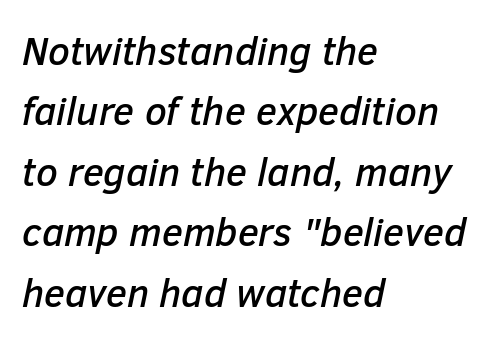
Q: Is the text italic (slanted)? A: Yes, it leans right by about 12 degrees.
Q: Is the text underlined? A: No.
Q: How is the paragraph aligned? A: Left-aligned.
Q: Is the spacing between letters normal or unusually wide? A: Normal.
Q: Is the spacing between lines tight, normal or loose? A: Normal.
Q: Width (condensed, normal, or wide)? A: Normal.
Q: Stroke contrast? A: Low.
Q: x-height? A: Medium.
Q: Monospaced? A: No.
